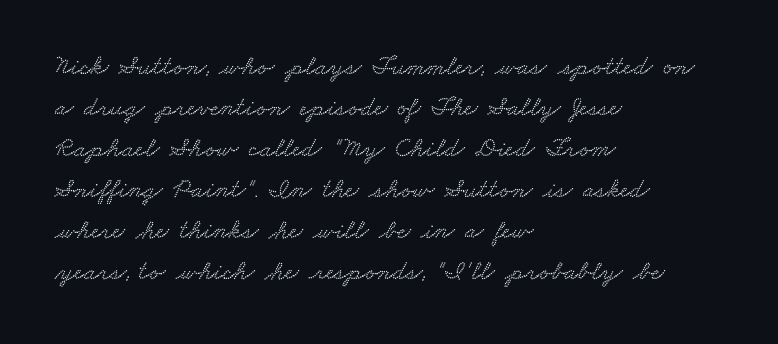
{"underline": "no", "align": "left", "line_spacing": "normal", "line_spacing_ratio": 1.52, "letter_spacing": "normal", "letter_spacing_em": 0.0, "glyph_px": 27}
